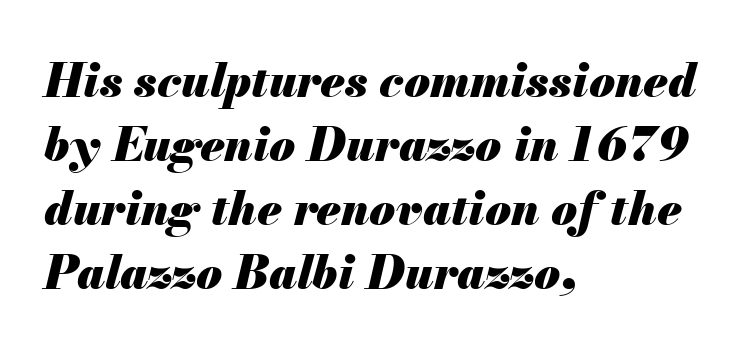
Q: Is the text bold? A: Yes.
Q: Is the text italic (slanted)? A: Yes, it leans right by about 13 degrees.
Q: Is the text underlined? A: No.
Q: How is the paragraph aligned? A: Left-aligned.
Q: Is the spacing between letters normal or unusually wide? A: Normal.
Q: Is the spacing between lines tight, normal or loose? A: Normal.
Q: Width (condensed, normal, or wide)? A: Normal.
Q: Stroke contrast? A: Medium.
Q: x-height? A: Small.
Q: Monospaced? A: No.
